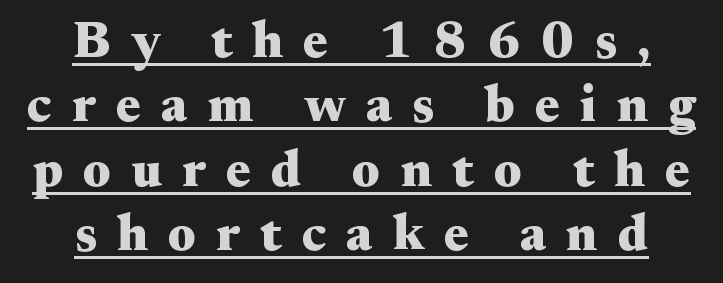
Q: Is the text bold? A: Yes.
Q: Is the text italic (slanted)? A: No, it is upright.
Q: Is the typeface a serif or a sans-serif typeface? A: Serif.
Q: Is the text underlined? A: Yes.
Q: How is the paragraph aligned? A: Centered.
Q: Is the spacing between letters normal or unusually wide? A: Unusually wide.
Q: Is the spacing between lines tight, normal or loose? A: Normal.
Q: Width (condensed, normal, or wide)? A: Wide.
Q: Stroke contrast? A: Medium.
Q: x-height? A: Small.
Q: Monospaced? A: No.
